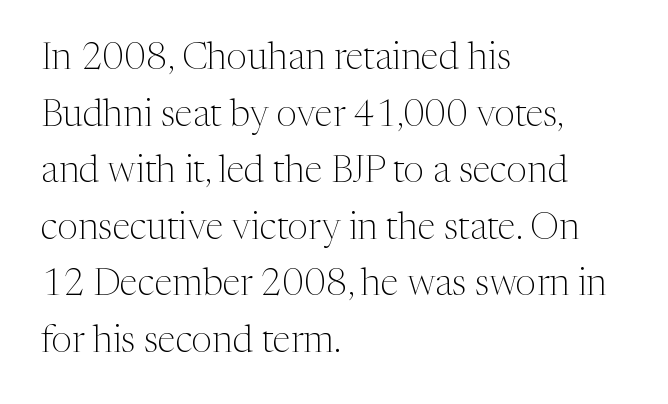
The image shows 37 px light serif type, upright; set left-aligned, normal line spacing (1.53x), normal letter spacing, not underlined; medium stroke contrast and a medium x-height.
